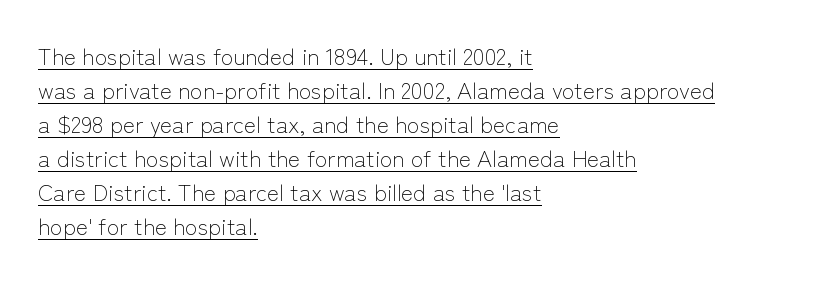
The image shows 23 px text type, upright; set left-aligned, normal line spacing (1.48x), normal letter spacing, underlined.
